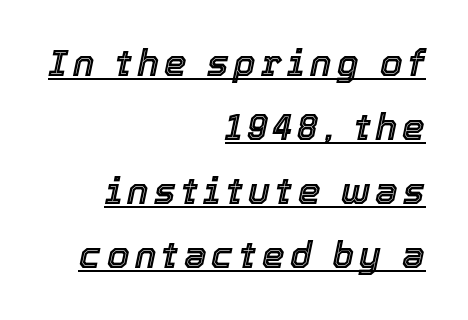
Q: Is the text italic (slanted)? A: Yes, it leans right by about 12 degrees.
Q: Is the text underlined? A: Yes.
Q: How is the paragraph aligned? A: Right-aligned.
Q: Width (condensed, normal, or wide)? A: Normal.
Q: x-height? A: Medium.
Q: Monospaced? A: No.
